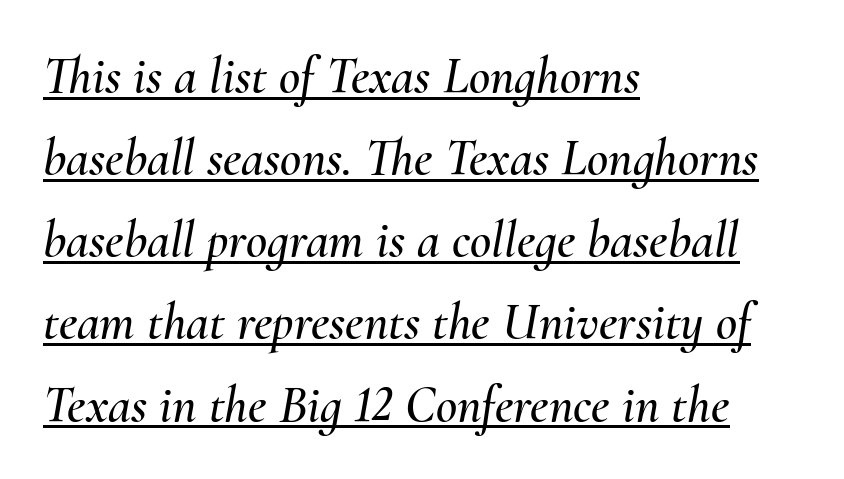
The image shows 52 px text type, italic (leaning right); set left-aligned, normal line spacing (1.58x), normal letter spacing, underlined; medium stroke contrast and a small x-height.
